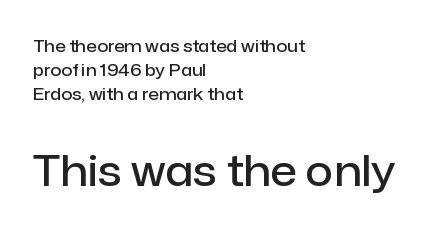
The image shows 43 px semibold sans-serif type, upright; set left-aligned, normal line spacing (1.4x), normal letter spacing, not underlined; the second (bottom) block is 2.53x larger; low stroke contrast and a medium x-height.
